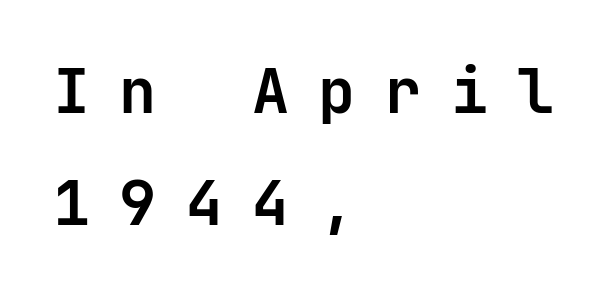
Q: Is the text bold? A: Yes.
Q: Is the text italic (slanted)? A: No, it is upright.
Q: Is the typeface a serif or a sans-serif typeface? A: Sans-serif.
Q: Is the text underlined? A: No.
Q: How is the paragraph aligned? A: Left-aligned.
Q: Is the spacing between letters normal or unusually wide? A: Unusually wide.
Q: Width (condensed, normal, or wide)? A: Normal.
Q: Stroke contrast? A: Low.
Q: x-height? A: Medium.
